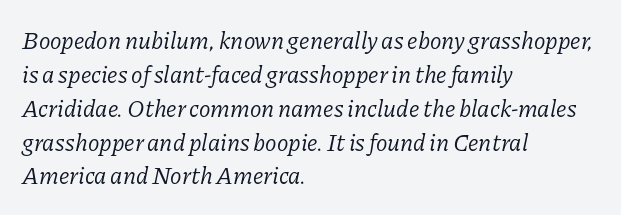
{"italic": "yes", "lean": "right", "slant_degrees": 11, "bold": "no", "underline": "no", "align": "left", "line_spacing": "normal", "line_spacing_ratio": 1.41, "letter_spacing": "normal", "letter_spacing_em": 0.0, "glyph_px": 24}
